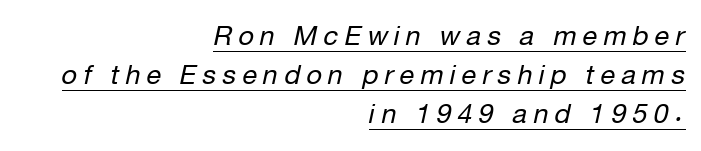
The image shows 27 px text type, italic (leaning right); set right-aligned, normal line spacing (1.45x), unusually wide letter spacing (+0.23 em), underlined.
